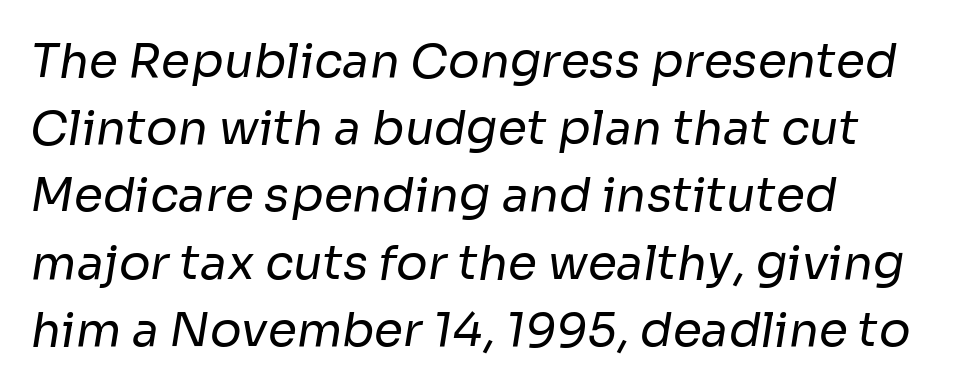
A typesetter would call this zero additional tracking. Proportional: the letters do not fall into vertical columns. A quiet, ordinary-to-light weight characterises the typeface. Just letters on the line, the space beneath them empty. No feet cap the strokes, marking this as sans-serif type. The rendering uses a moderate line-height, typical for paragraphs.
